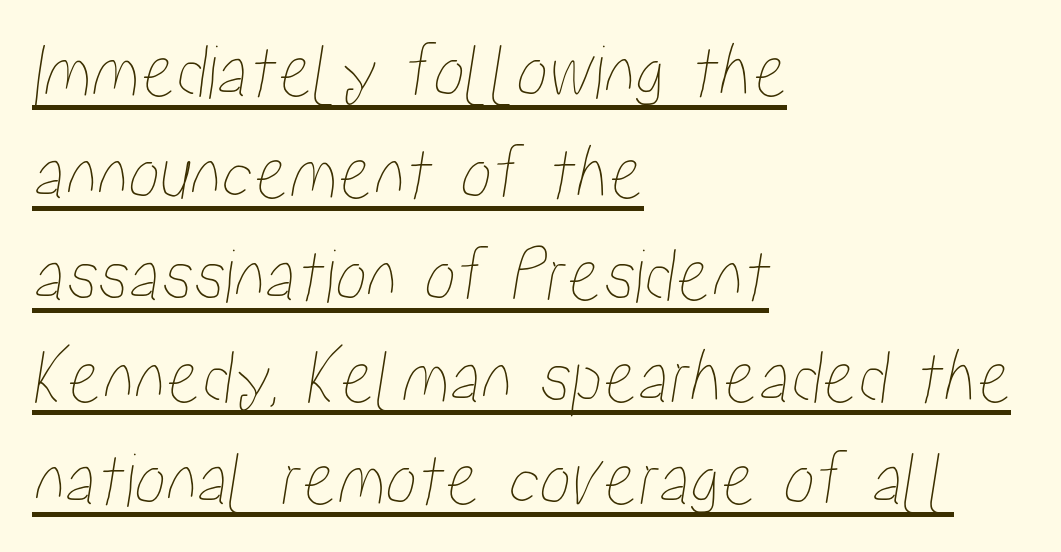
Q: Is the text underlined? A: Yes.
Q: How is the paragraph aligned? A: Left-aligned.
Q: Is the spacing between letters normal or unusually wide? A: Normal.
Q: Is the spacing between lines tight, normal or loose? A: Normal.
Q: Width (condensed, normal, or wide)? A: Condensed.
Q: Stroke contrast? A: Low.
Q: x-height? A: Medium.
Q: Monospaced? A: No.
